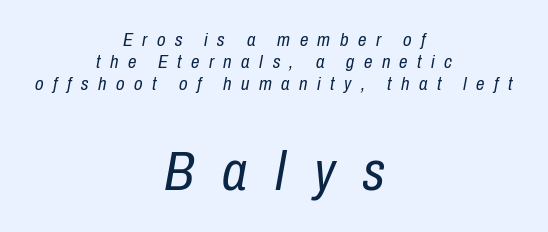
Q: Is the text bold? A: No.
Q: Is the text italic (slanted)? A: Yes, it leans right by about 10 degrees.
Q: Is the text underlined? A: No.
Q: How is the paragraph aligned? A: Centered.
Q: Is the spacing between letters normal or unusually wide? A: Unusually wide.
Q: Which block of text is set in a larger size, the first (top) or the second (bottom)? A: The second (bottom) one.
Q: Width (condensed, normal, or wide)? A: Condensed.
Q: Stroke contrast? A: Low.
Q: x-height? A: Medium.
Q: Monospaced? A: No.
